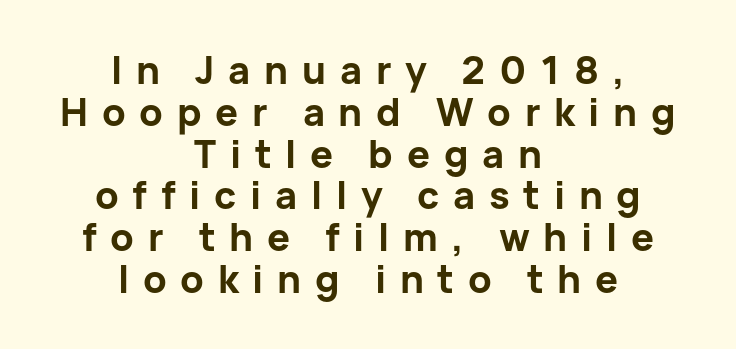
{"serif": "no", "italic": "no", "bold": "yes", "weight": "bold", "width": "normal", "stroke_contrast": "low", "x_height": "medium", "monospaced": "no", "underline": "no", "align": "center", "line_spacing": "tight", "line_spacing_ratio": 1.1, "letter_spacing": "wide", "letter_spacing_em": 0.36, "glyph_px": 38}
